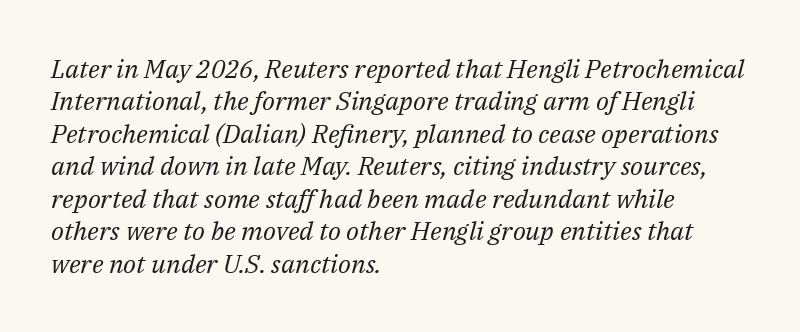
{"italic": "yes", "lean": "right", "slant_degrees": 14, "bold": "no", "underline": "no", "align": "left", "line_spacing": "normal", "line_spacing_ratio": 1.25, "letter_spacing": "normal", "letter_spacing_em": 0.0, "glyph_px": 26}
